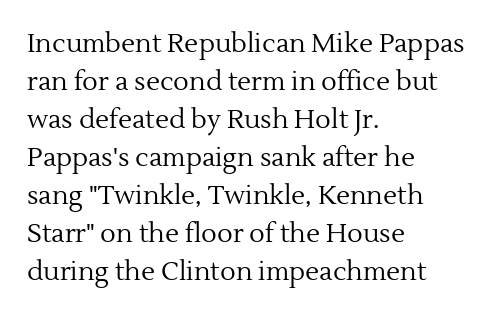
Visually the block forms a straight wall on the left and a jagged coastline on the right. Caption: standard tracking, unaltered. The type sits square on the baseline with zero lean. Weight: not bold — regular or lighter.
